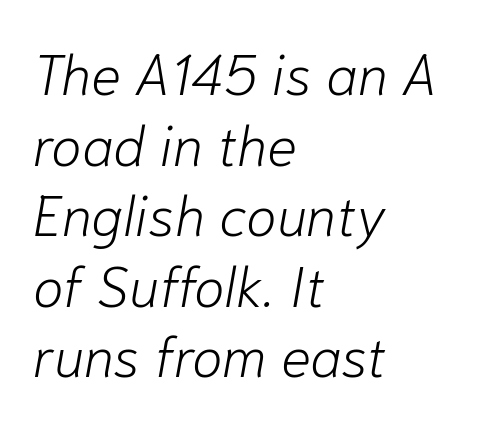
The passage shown leans; its letterforms are oblique. Caption: standard tracking, unaltered. Short and long lines alike share a common starting point at left. Proportional: the letters do not fall into vertical columns. Leading: standard.
